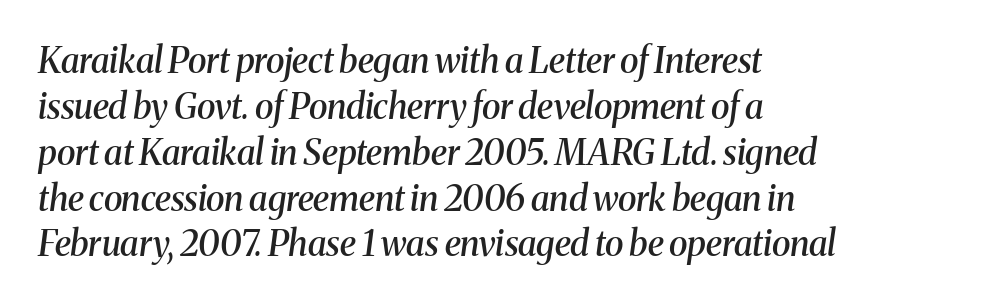
Q: Is the text bold? A: Semi-bold.
Q: Is the text italic (slanted)? A: Yes, it leans right by about 8 degrees.
Q: Is the typeface a serif or a sans-serif typeface? A: Serif.
Q: Is the text underlined? A: No.
Q: How is the paragraph aligned? A: Left-aligned.
Q: Is the spacing between letters normal or unusually wide? A: Normal.
Q: Is the spacing between lines tight, normal or loose? A: Normal.
Q: Width (condensed, normal, or wide)? A: Normal.
Q: Stroke contrast? A: Medium.
Q: x-height? A: Medium.
Q: Monospaced? A: No.
